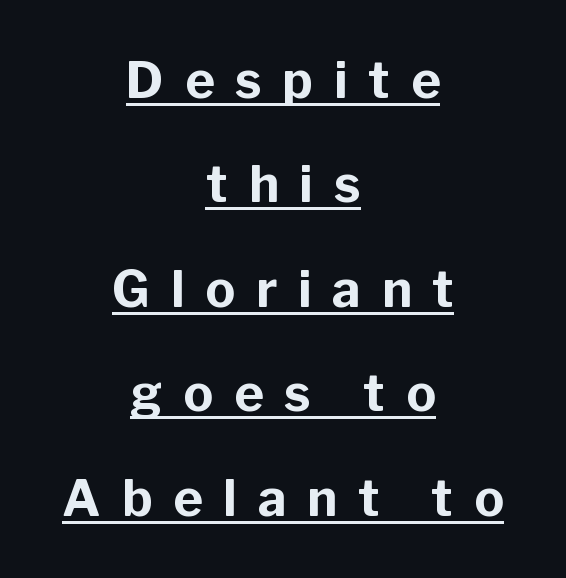
{"serif": "no", "italic": "no", "bold": "yes", "weight": "bold", "width": "normal", "stroke_contrast": "low", "x_height": "medium", "monospaced": "no", "underline": "yes", "align": "center", "line_spacing": "loose", "line_spacing_ratio": 2.09, "letter_spacing": "wide", "letter_spacing_em": 0.42, "glyph_px": 50}
